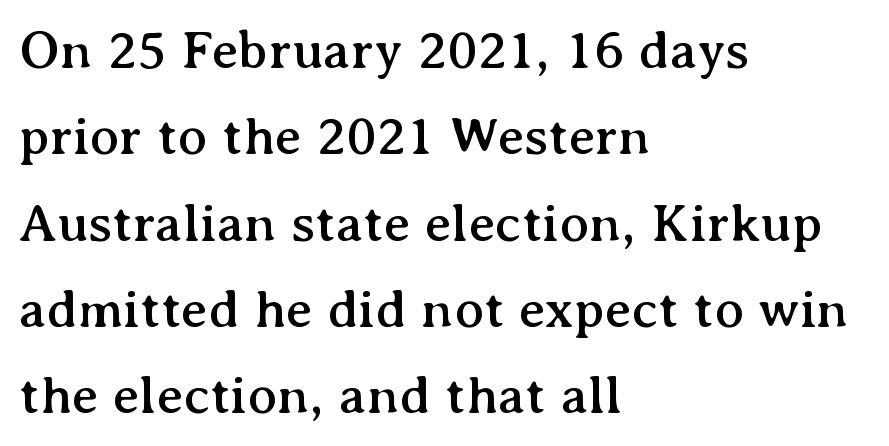
{"serif": "yes", "italic": "no", "width": "normal", "stroke_contrast": "medium", "x_height": "medium", "monospaced": "no", "underline": "no", "align": "left", "line_spacing": "normal", "line_spacing_ratio": 1.57, "letter_spacing": "normal", "letter_spacing_em": 0.0, "glyph_px": 55}
